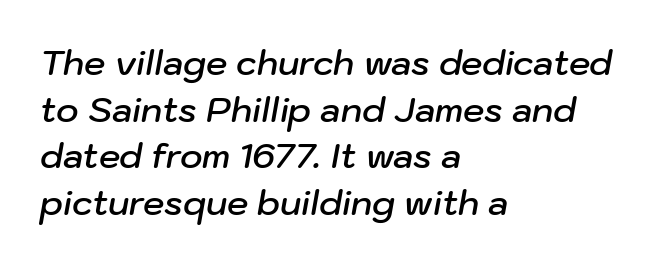
{"italic": "yes", "lean": "right", "slant_degrees": 10, "bold": "semi", "weight": "semibold", "width": "normal", "stroke_contrast": "low", "x_height": "medium", "monospaced": "no", "underline": "no", "align": "left", "line_spacing": "normal", "line_spacing_ratio": 1.37, "letter_spacing": "normal", "letter_spacing_em": 0.0, "glyph_px": 34}
